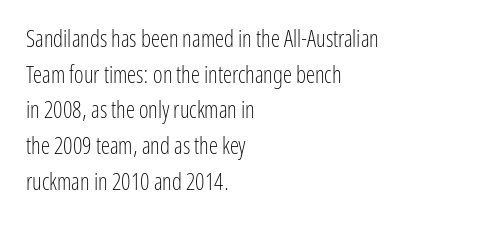
{"italic": "no", "bold": "no", "underline": "no", "align": "left", "line_spacing": "normal", "line_spacing_ratio": 1.55, "letter_spacing": "normal", "letter_spacing_em": 0.0, "glyph_px": 23}
